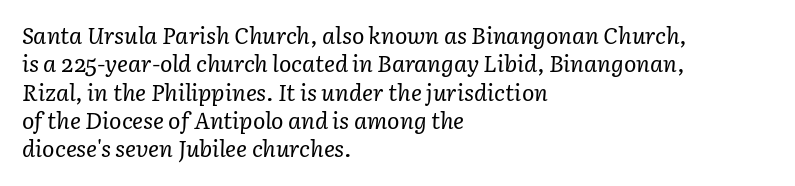
Q: Is the text bold? A: No.
Q: Is the text italic (slanted)? A: Yes, it leans right by about 3 degrees.
Q: Is the text underlined? A: No.
Q: How is the paragraph aligned? A: Left-aligned.
Q: Is the spacing between letters normal or unusually wide? A: Normal.
